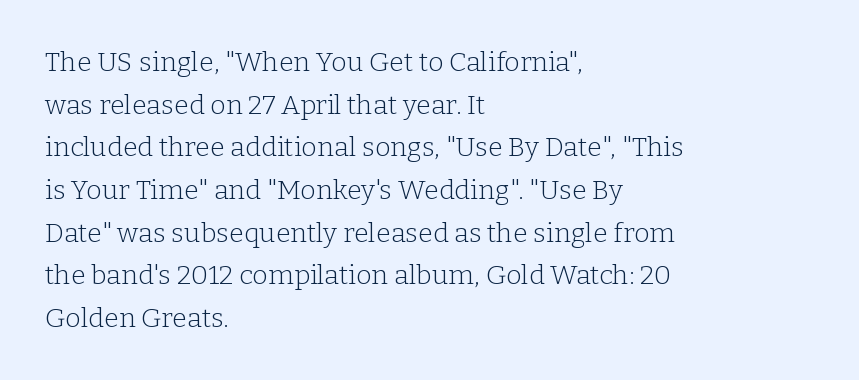
Q: Is the text bold? A: No.
Q: Is the text italic (slanted)? A: No, it is upright.
Q: Is the text underlined? A: No.
Q: How is the paragraph aligned? A: Left-aligned.
Q: Is the spacing between letters normal or unusually wide? A: Normal.
Q: Is the spacing between lines tight, normal or loose? A: Normal.
